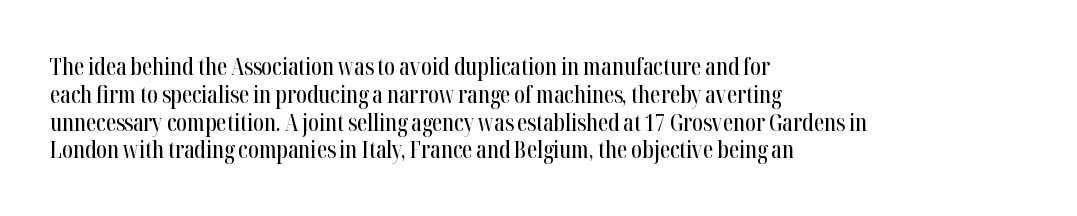
Here the glyphs are tracked normally, forming tight word shapes. The specimen omits any rule beneath the text block's lines. Vertical strokes here are truly vertical. The lines in this sample share a left origin and differ only in where they stop.
